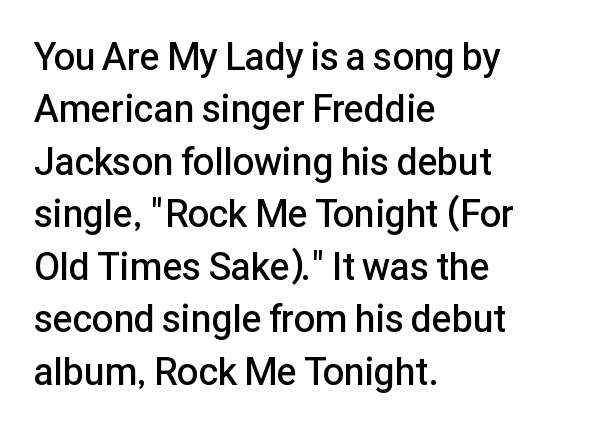
{"serif": "no", "italic": "no", "bold": "semi", "weight": "semibold", "width": "normal", "stroke_contrast": "low", "x_height": "medium", "monospaced": "no", "underline": "no", "align": "left", "line_spacing": "normal", "line_spacing_ratio": 1.38, "letter_spacing": "normal", "letter_spacing_em": 0.0, "glyph_px": 38}
